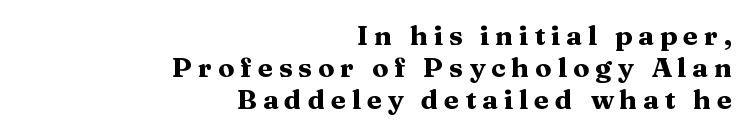
The image shows 27 px bold type, upright; set right-aligned, line spacing 1.19x, unusually wide letter spacing (+0.22 em), not underlined.
